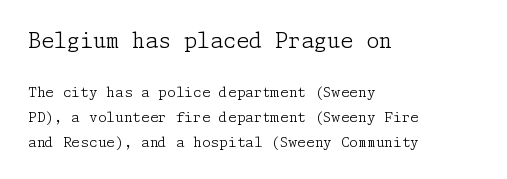
Do the letters lean? They stand straight. Here the first block reads like a headline and the second like body copy. Each word holds together tightly as a unit, with standard inter-letter gaps. Counters stay open thanks to moderate or lighter strokes.
